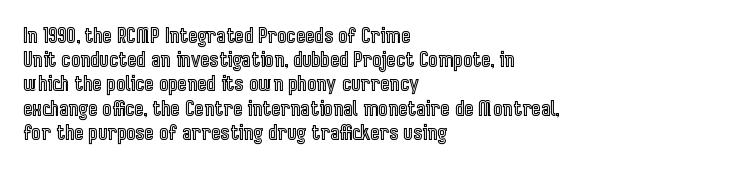
Q: Is the text italic (slanted)? A: No, it is upright.
Q: Is the text underlined? A: No.
Q: How is the paragraph aligned? A: Left-aligned.
Q: Is the spacing between letters normal or unusually wide? A: Normal.
